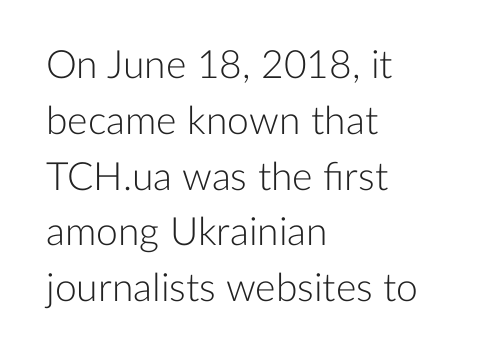
Q: Is the text bold? A: No.
Q: Is the text italic (slanted)? A: No, it is upright.
Q: Is the typeface a serif or a sans-serif typeface? A: Sans-serif.
Q: Is the text underlined? A: No.
Q: How is the paragraph aligned? A: Left-aligned.
Q: Is the spacing between letters normal or unusually wide? A: Normal.
Q: Is the spacing between lines tight, normal or loose? A: Normal.
Q: Width (condensed, normal, or wide)? A: Normal.
Q: Stroke contrast? A: Low.
Q: x-height? A: Medium.
Q: Monospaced? A: No.
